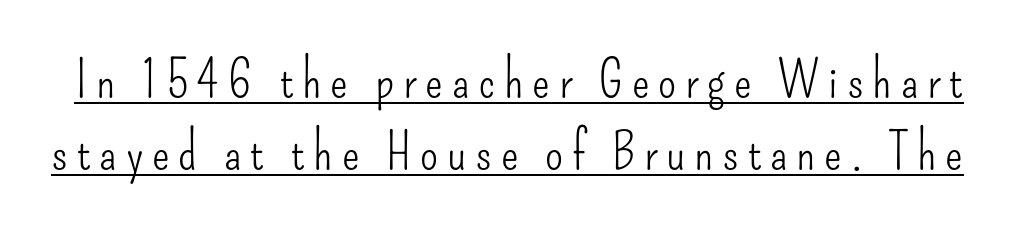
Descenders here cross a horizontal rule under the line. Is this a fixed-width face? No — the glyphs have proportional, varying widths. Unbolded letterforms with no extra heft. How would I describe the line gaps? Plain and ordinary. Are there feet on the stems? There aren't — it's a sans. Italic: no, the glyphs are upright roman.
